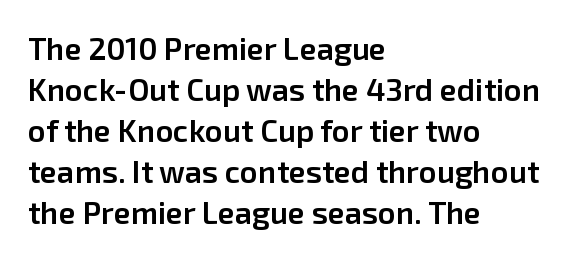
The image shows 31 px semibold sans-serif type, upright; set left-aligned, normal line spacing (1.32x), normal letter spacing, not underlined; low stroke contrast and a medium x-height.
